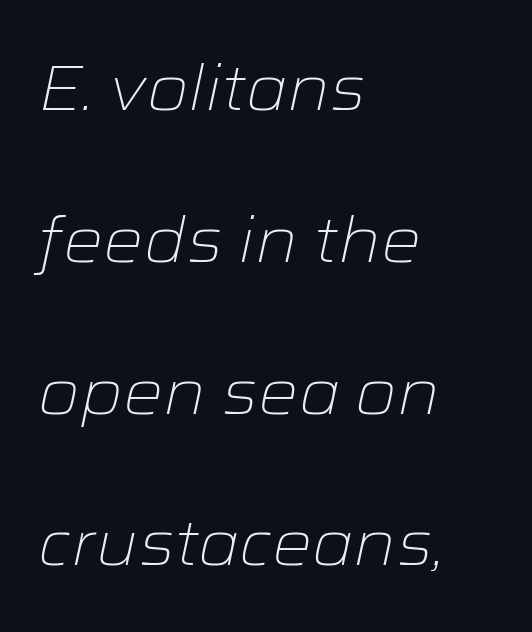
{"italic": "yes", "lean": "right", "slant_degrees": 12, "bold": "no", "weight": "light", "width": "wide", "stroke_contrast": "low", "x_height": "medium", "monospaced": "no", "underline": "no", "align": "left", "line_spacing": "loose", "line_spacing_ratio": 2.41, "letter_spacing": "normal", "letter_spacing_em": 0.0, "glyph_px": 63}
